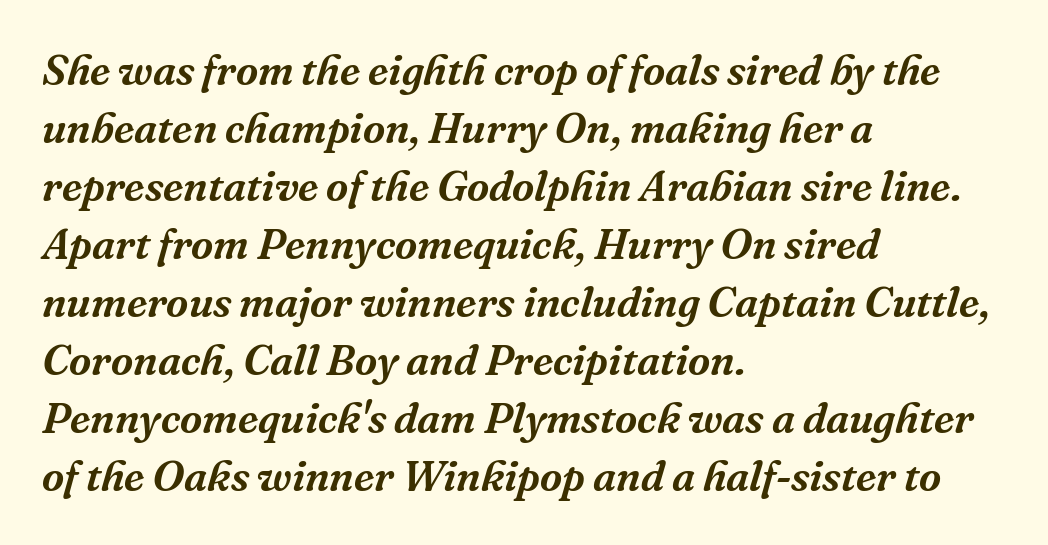
Line spacing here is normal. Line starts are locked; line ends wander. Unlike a clean sans, this face finishes its strokes with serifs. Lines of text with bare space underneath. Compared with typical body copy, the letter spacing here is the same.
